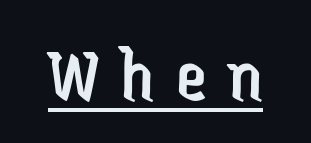
Proportional: the letters do not fall into vertical columns. The letterforms sit at book weight or below. You can tell it's not italic because the verticals are truly vertical. Note: no serifs on the glyphs.
